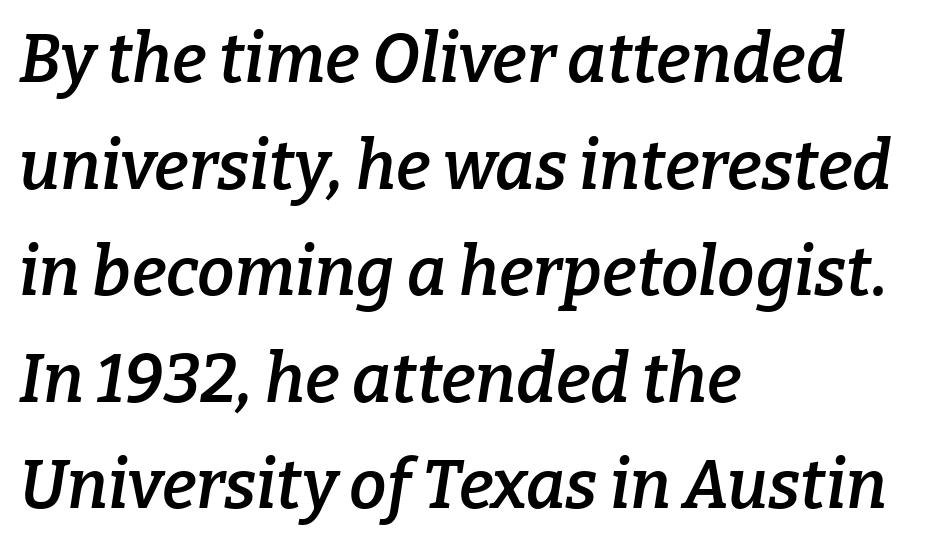
Letter spacing: default. Does the type have serifs? Yes, each stem ends in a small foot. Type without underlining. The text block is weighted toward the left margin, trailing off unevenly rightward.
